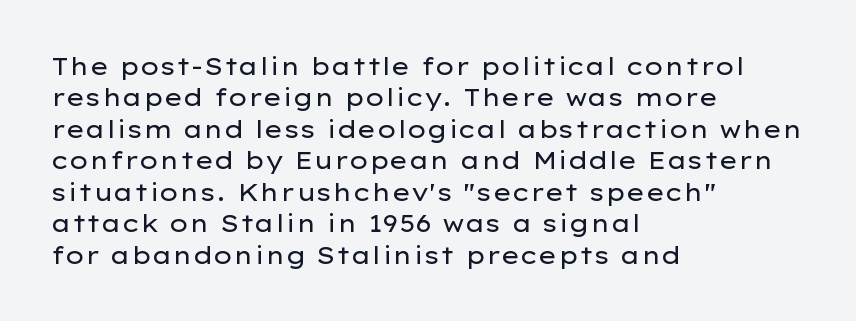
What stands out about the letter spacing? Nothing — it is the standard amount. Unmarked baselines from the first word to the last. The rendering anchors every line to the left-hand side. Regarding leading, the lines here are spaced in the standard way. Compared with a typical body face, this is equally light or lighter still. In terms of posture, this sample is upright.
